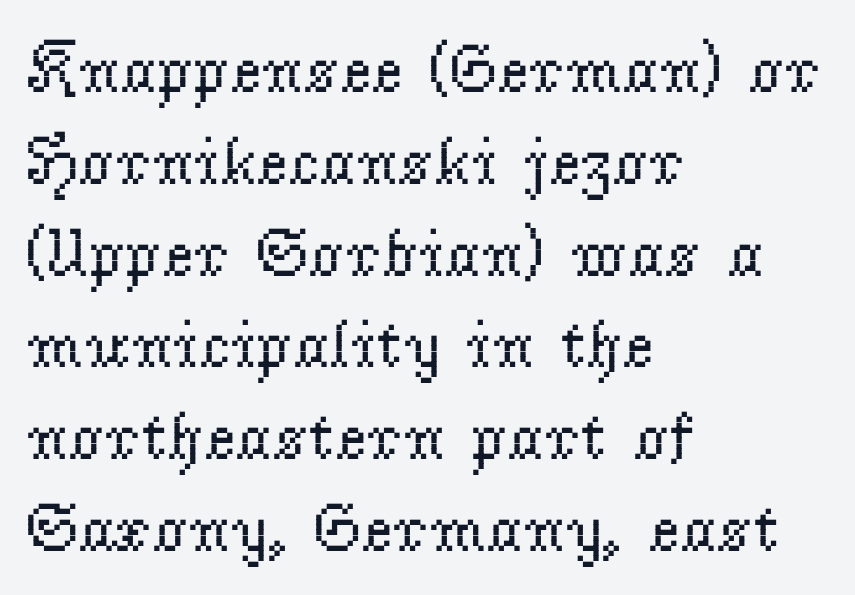
{"serif": "yes", "italic": "no", "bold": "no", "weight": "regular", "width": "normal", "stroke_contrast": "low", "x_height": "small", "monospaced": "no", "underline": "no", "align": "left", "line_spacing": "normal", "line_spacing_ratio": 1.35, "letter_spacing": "normal", "letter_spacing_em": 0.0, "glyph_px": 68}
